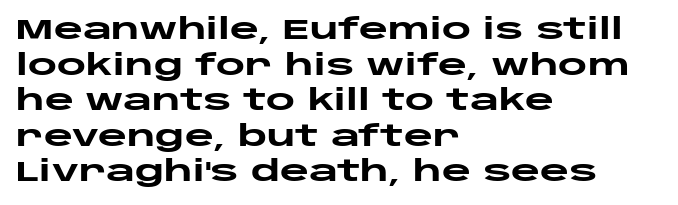
The paragraph shown leans on its left margin. Honestly, the letter spacing is just normal — you wouldn't notice it. Nope, no serifs anywhere on these letters. Ascenders rise straight up at ninety degrees. Varying glyph widths throughout — classic text-font behaviour. Just letters on the line, the space beneath them empty.
